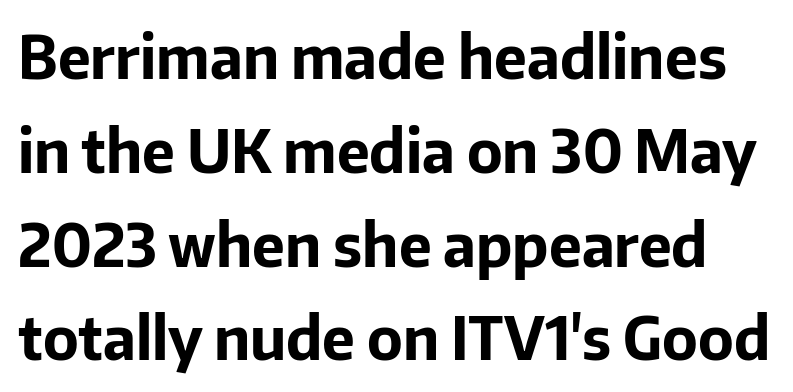
The image shows 59 px bold sans-serif type, upright; set normal line spacing (1.59x), normal letter spacing, not underlined; low stroke contrast and a medium x-height.
